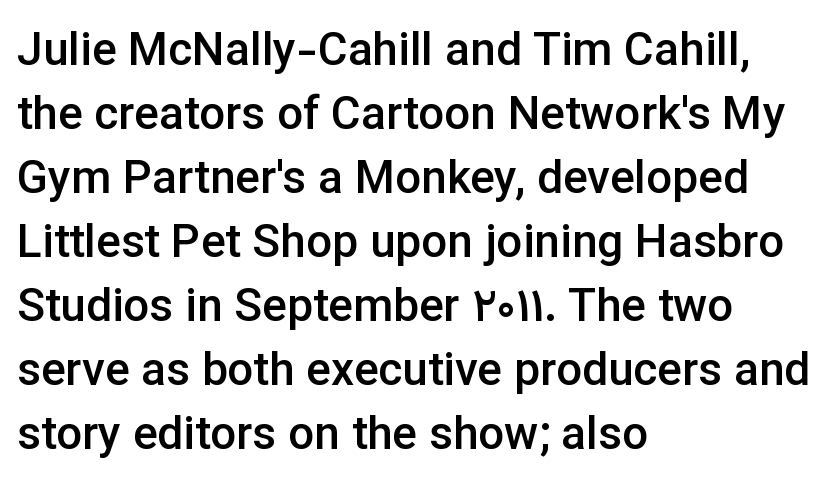
Typographically, this falls in the sans-serif category. A bare baseline throughout the passage. The lettering holds an erect, upright posture throughout. These lines are rendered in a variable-pitch font. Line beginnings align vertically; line endings do not. Spacing between characters is what you'd get straight out of the box.
